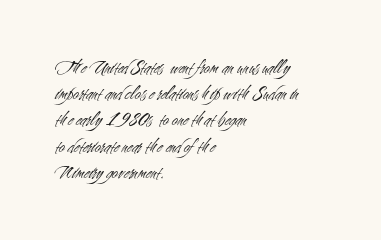
Q: Is the text bold? A: No.
Q: Is the text italic (slanted)? A: Yes.
Q: Is the text underlined? A: No.
Q: How is the paragraph aligned? A: Left-aligned.
Q: Is the spacing between letters normal or unusually wide? A: Normal.
Q: Is the spacing between lines tight, normal or loose? A: Normal.
